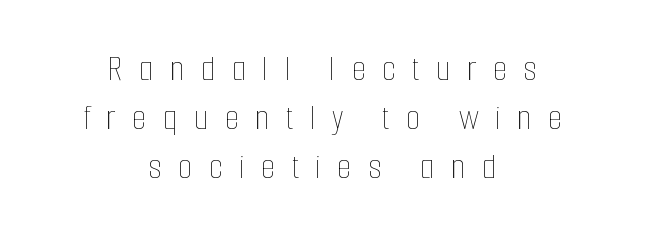
The image shows 37 px thin, condensed type, upright; set centered, normal line spacing (1.33x), unusually wide letter spacing (+0.44 em), not underlined; low stroke contrast and a medium x-height.
